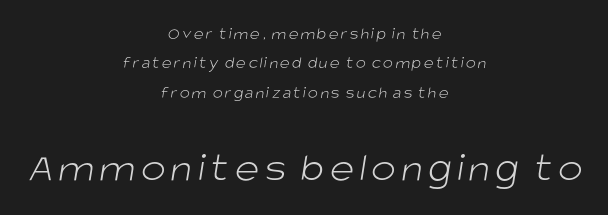
Q: Is the text bold? A: No.
Q: Is the typeface a serif or a sans-serif typeface? A: Sans-serif.
Q: Is the text underlined? A: No.
Q: How is the paragraph aligned? A: Centered.
Q: Which block of text is set in a larger size, the first (top) or the second (bottom)? A: The second (bottom) one.
Q: Width (condensed, normal, or wide)? A: Normal.
Q: Stroke contrast? A: Low.
Q: x-height? A: Large.
Q: Monospaced? A: No.
